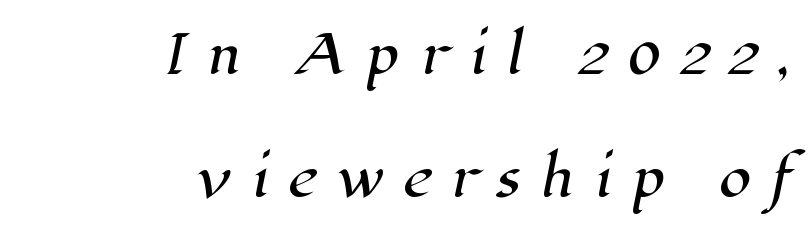
The image shows 52 px serif type; set right-aligned, loose line spacing (2.37x), unusually wide letter spacing (+0.36 em), not underlined; high stroke contrast and a medium x-height.
